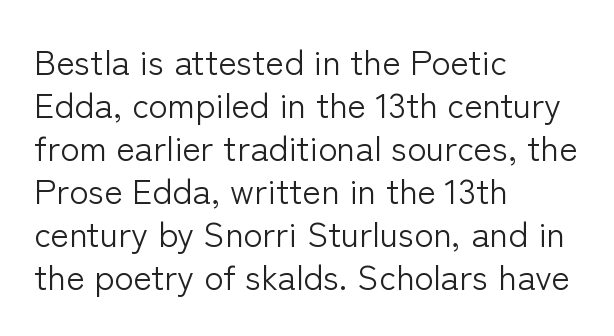
The image shows 35 px light sans-serif type, upright; set left-aligned, line spacing 1.23x, normal letter spacing, not underlined; low stroke contrast and a medium x-height.
